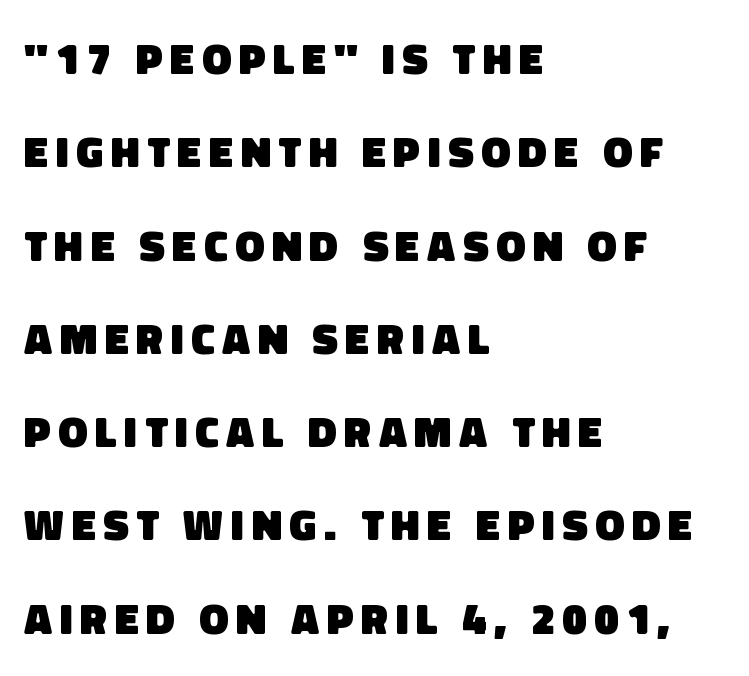
{"serif": "no", "bold": "yes", "weight": "heavy", "width": "normal", "stroke_contrast": "low", "x_height": "large", "monospaced": "no", "underline": "no", "align": "left", "line_spacing": "loose", "line_spacing_ratio": 2.12, "glyph_px": 44}
